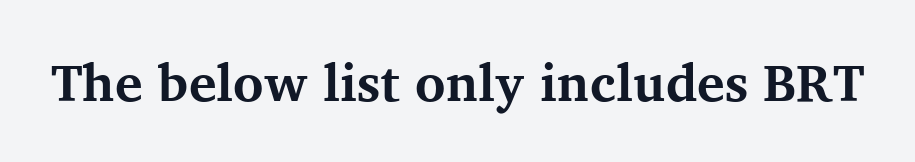
{"serif": "yes", "italic": "no", "bold": "yes", "weight": "bold", "width": "normal", "stroke_contrast": "medium", "x_height": "medium", "monospaced": "no", "underline": "no", "letter_spacing": "normal", "letter_spacing_em": 0.0, "glyph_px": 52}
